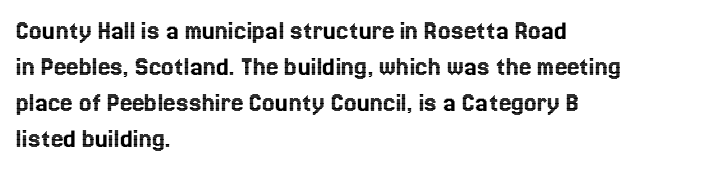
{"italic": "no", "width": "normal", "x_height": "medium", "monospaced": "no", "underline": "no", "align": "left", "line_spacing": "normal", "line_spacing_ratio": 1.29, "letter_spacing": "normal", "letter_spacing_em": 0.0, "glyph_px": 28}
